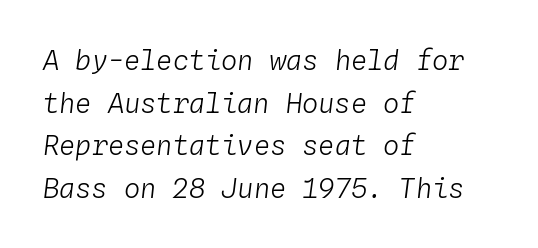
How would I describe the line gaps? Plain and ordinary. The font is comparable to plain body text, perhaps lighter. These lines keep a tight, regular rhythm from letter to letter. The area under the type is left untouched.
